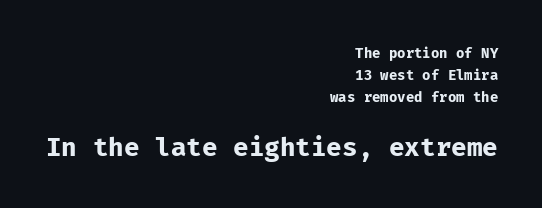
Default kerning and tracking; the words read as compact shapes. Normally led — the rows are evenly, conventionally spaced. Every letter is thick-stroked: bold, no question. Quick note: underline off. A student would call this right alignment; a typographer would say flush right, rag left.
